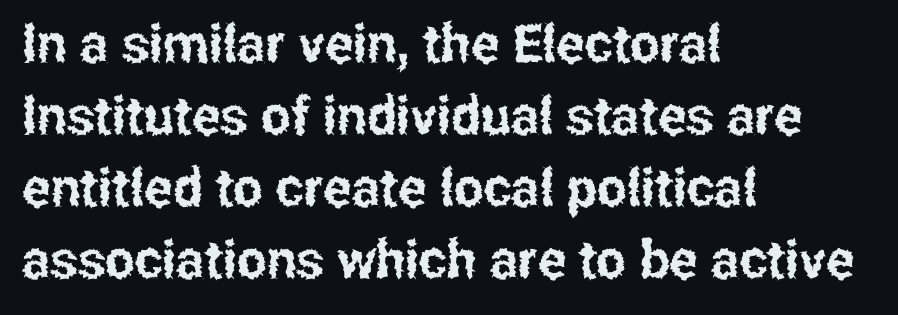
Italic? Not at all — the glyphs are vertical. Leftover space on each line is placed entirely after the last word. Baseline-to-baseline distance is the conventional proportion of letter height. A typesetter would call this proportional, since set widths differ per character. Here the glyphs are tracked normally, forming tight word shapes. Clear beneath every line of the passage.
